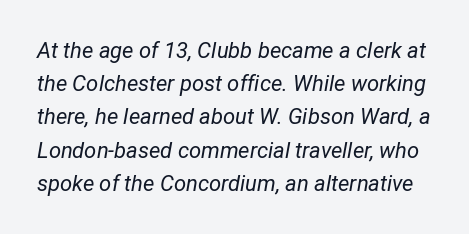
The image shows 22 px text type, italic (leaning right); set normal line spacing (1.51x), normal letter spacing, not underlined.
